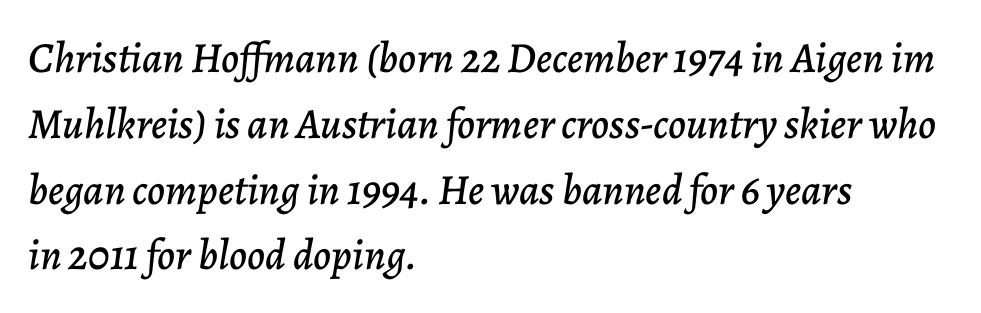
Q: Is the text italic (slanted)? A: Yes, it leans right by about 7 degrees.
Q: Is the text underlined? A: No.
Q: How is the paragraph aligned? A: Left-aligned.
Q: Is the spacing between letters normal or unusually wide? A: Normal.
Q: Is the spacing between lines tight, normal or loose? A: Normal.
Q: Width (condensed, normal, or wide)? A: Normal.
Q: Stroke contrast? A: Low.
Q: x-height? A: Medium.
Q: Monospaced? A: No.
